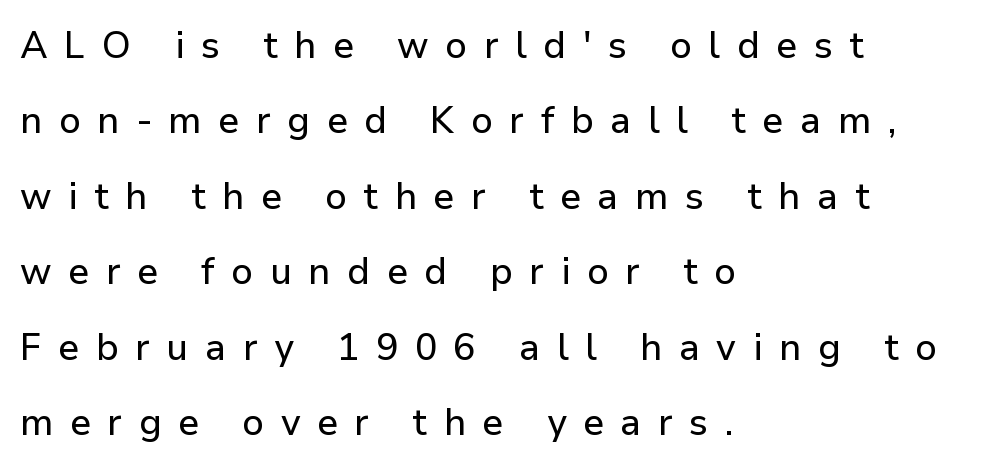
The image shows 37 px sans-serif type, upright; set left-aligned, loose line spacing (2.04x), unusually wide letter spacing (+0.45 em), not underlined; low stroke contrast and a medium x-height.
